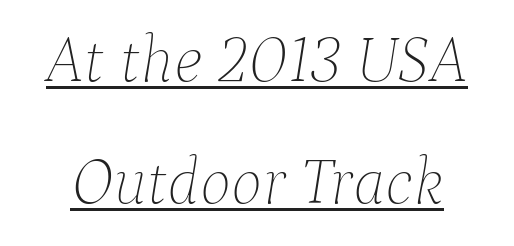
The image shows 66 px thin type, italic (leaning right); set line spacing 1.85x, normal letter spacing, underlined; low stroke contrast and a medium x-height.
